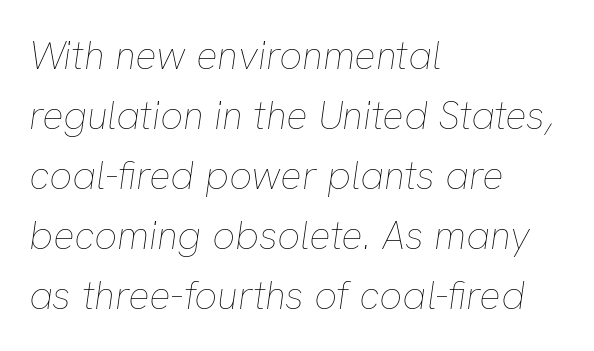
Letter spacing: default. Successive baselines arrive at the customary interval. These lines stack with their left ends in a neat column. The passage shown is not bold in any degree. The gap between lines stays unmarked.
